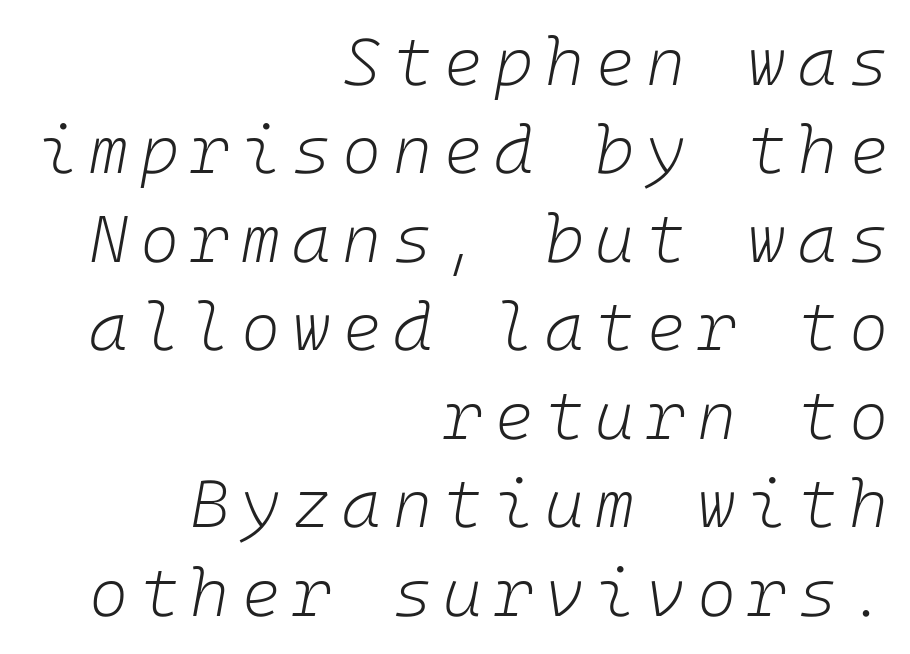
Q: Is the text bold? A: No.
Q: Is the text italic (slanted)? A: Yes, it leans right by about 10 degrees.
Q: Is the text underlined? A: No.
Q: How is the paragraph aligned? A: Right-aligned.
Q: Is the spacing between lines tight, normal or loose? A: Normal.
Q: Width (condensed, normal, or wide)? A: Normal.
Q: Stroke contrast? A: Low.
Q: x-height? A: Medium.
